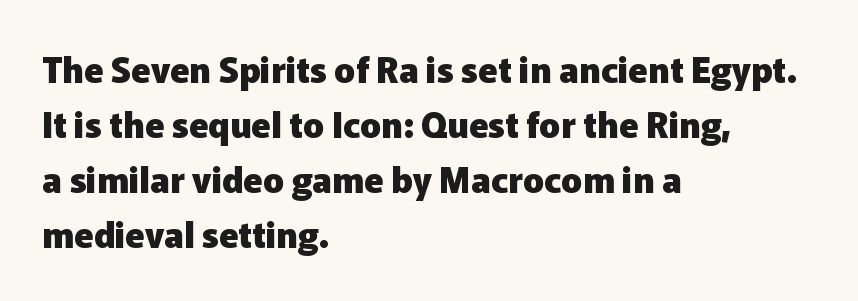
Q: Is the text bold? A: Yes.
Q: Is the text italic (slanted)? A: No, it is upright.
Q: Is the typeface a serif or a sans-serif typeface? A: Sans-serif.
Q: Is the text underlined? A: No.
Q: How is the paragraph aligned? A: Left-aligned.
Q: Is the spacing between letters normal or unusually wide? A: Normal.
Q: Is the spacing between lines tight, normal or loose? A: Normal.
Q: Width (condensed, normal, or wide)? A: Normal.
Q: Stroke contrast? A: Low.
Q: x-height? A: Medium.
Q: Monospaced? A: No.
